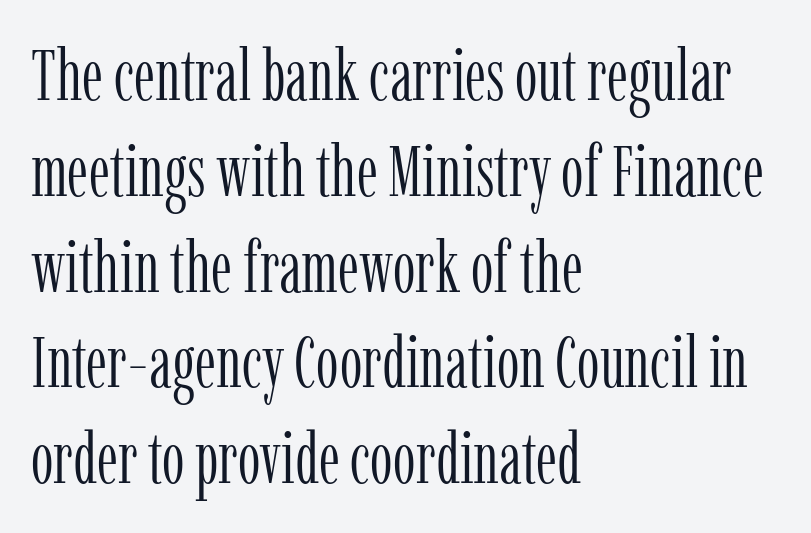
The image shows 72 px light, condensed serif type, upright; set left-aligned, normal line spacing (1.33x), normal letter spacing, not underlined; low stroke contrast and a medium x-height.
